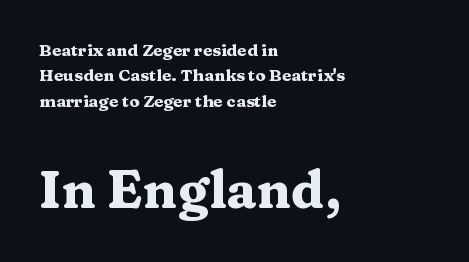
{"serif": "yes", "italic": "no", "bold": "yes", "weight": "heavy", "width": "wide", "stroke_contrast": "medium", "x_height": "medium", "monospaced": "no", "underline": "no", "align": "left", "line_spacing": "normal", "line_spacing_ratio": 1.5, "letter_spacing": "normal", "letter_spacing_em": 0.0, "larger_block": "second", "size_ratio": 3.06, "glyph_px": 52}
